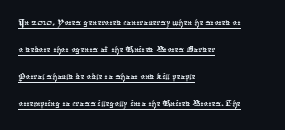
Does extra space separate the letters? No, they use regular spacing. Layout note: lines flush left. What decoration does the sample have? An underline.
